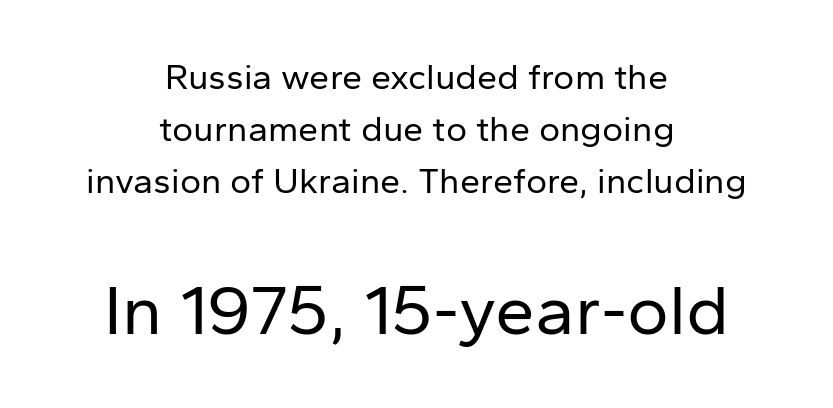
The axis of the letterforms is exactly vertical. No chunkiness to these letters — they're not bold. Reading down the column, the eye jumps a familiar distance to each next line. Nobody drew a line under any word here.
